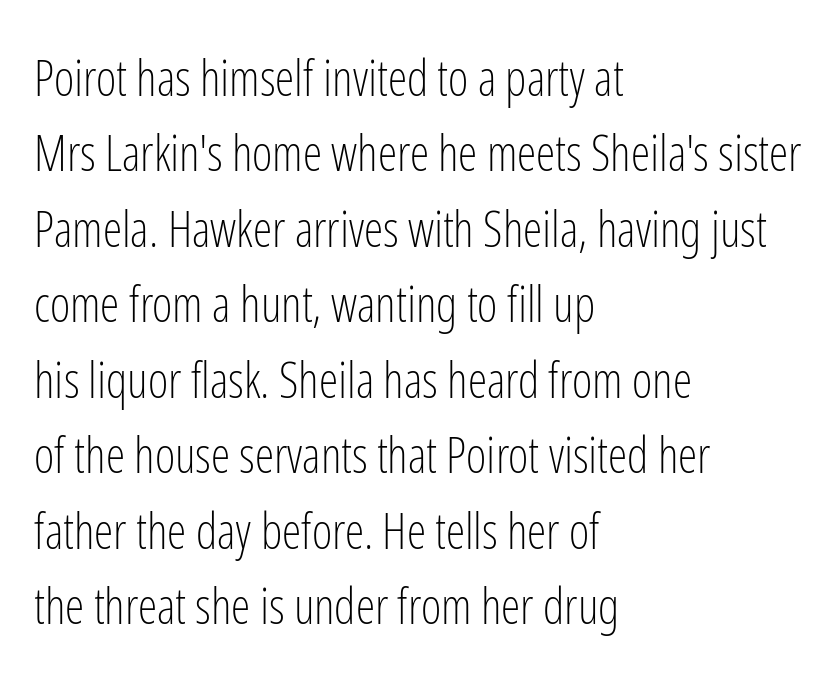
{"serif": "no", "italic": "no", "bold": "no", "weight": "light", "width": "condensed", "stroke_contrast": "low", "x_height": "medium", "monospaced": "no", "underline": "no", "align": "left", "line_spacing": "normal", "line_spacing_ratio": 1.54, "letter_spacing": "normal", "letter_spacing_em": 0.0, "glyph_px": 49}
